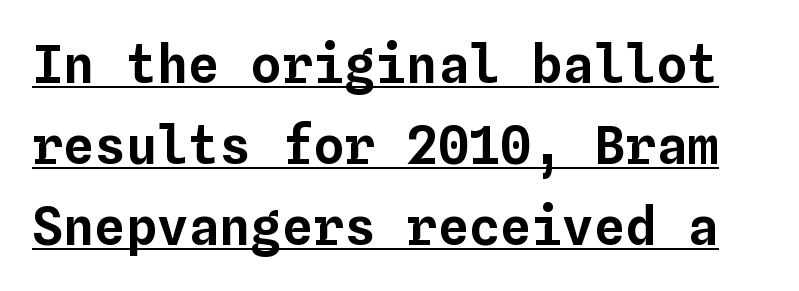
{"italic": "no", "width": "normal", "stroke_contrast": "low", "x_height": "medium", "monospaced": "yes", "underline": "yes", "line_spacing": "normal", "line_spacing_ratio": 1.56, "letter_spacing": "normal", "letter_spacing_em": 0.0, "glyph_px": 52}
